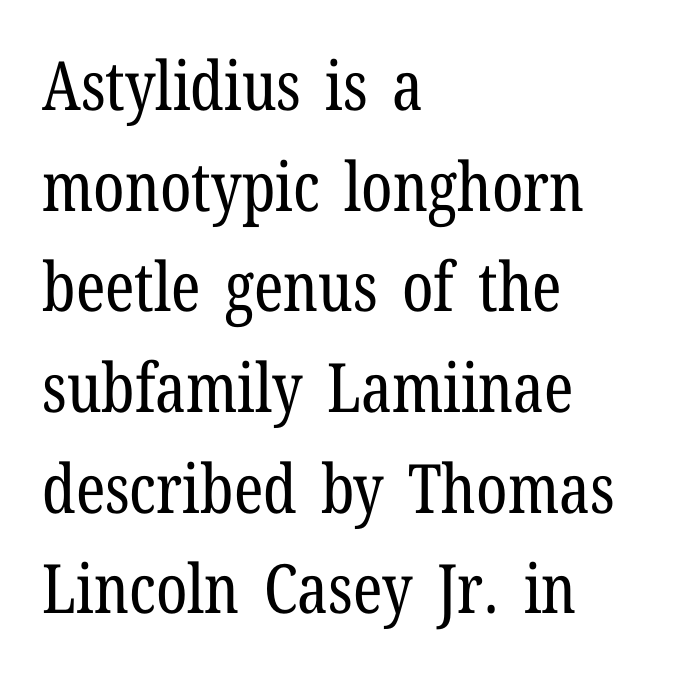
Q: Is the text bold? A: No.
Q: Is the text italic (slanted)? A: No, it is upright.
Q: Is the typeface a serif or a sans-serif typeface? A: Serif.
Q: Is the text underlined? A: No.
Q: How is the paragraph aligned? A: Left-aligned.
Q: Is the spacing between letters normal or unusually wide? A: Normal.
Q: Is the spacing between lines tight, normal or loose? A: Normal.
Q: Width (condensed, normal, or wide)? A: Condensed.
Q: Stroke contrast? A: Low.
Q: x-height? A: Medium.
Q: Monospaced? A: No.
